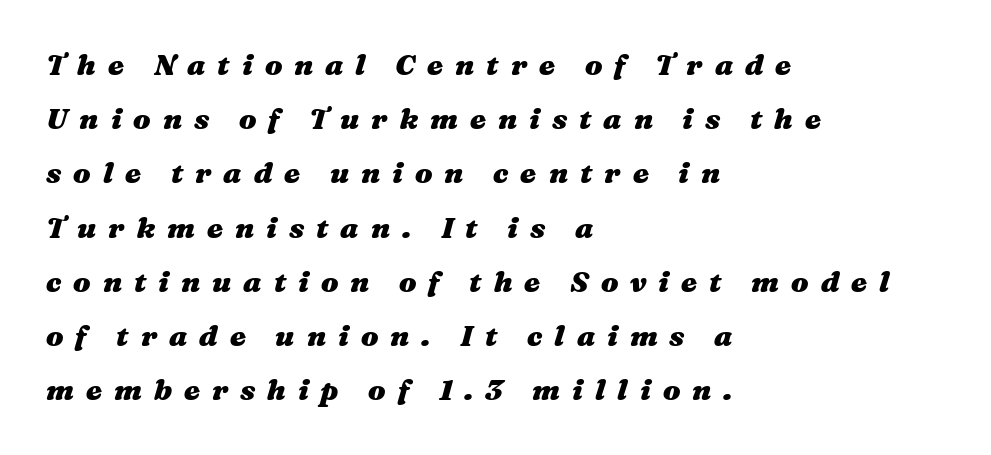
Q: Is the text bold? A: Yes.
Q: Is the text italic (slanted)? A: Yes, it leans right by about 16 degrees.
Q: Is the text underlined? A: No.
Q: How is the paragraph aligned? A: Left-aligned.
Q: Is the spacing between letters normal or unusually wide? A: Unusually wide.
Q: Width (condensed, normal, or wide)? A: Wide.
Q: Stroke contrast? A: Medium.
Q: x-height? A: Medium.
Q: Monospaced? A: No.
